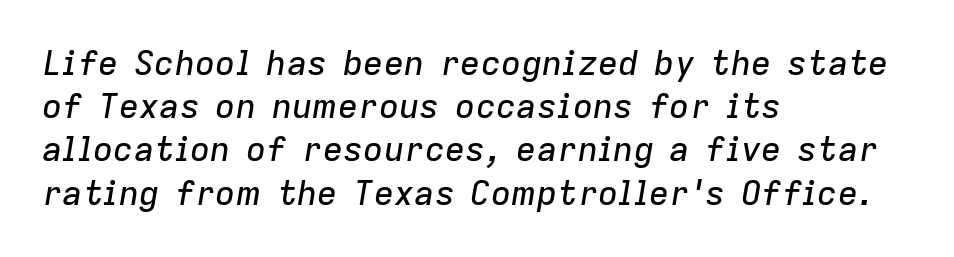
There's an unmistakable incline to the writing here. Compared with a centered layout, this one pins lines to the left instead. Each letter keeps its own natural width here, so spacing adapts to shape. The letters sit at their default tracking, neither squeezed nor spread.
